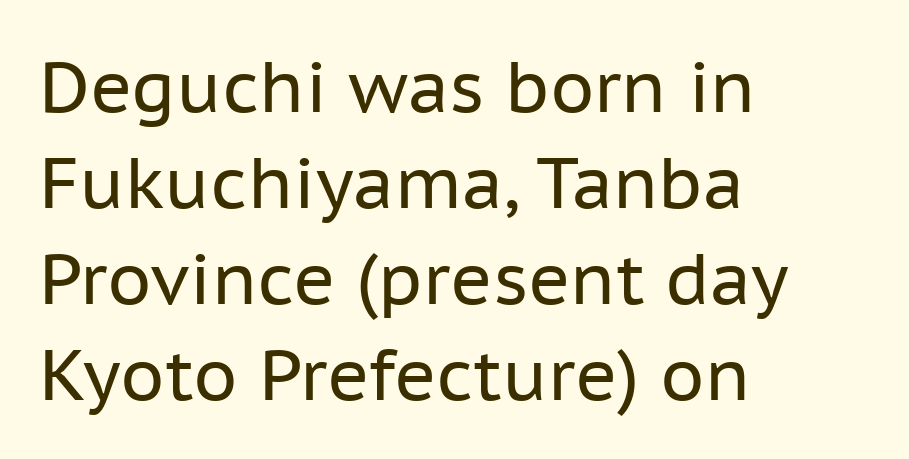
The image shows 71 px regular-weight sans-serif type, upright; set left-aligned, normal line spacing (1.35x), normal letter spacing, not underlined; low stroke contrast and a medium x-height.
